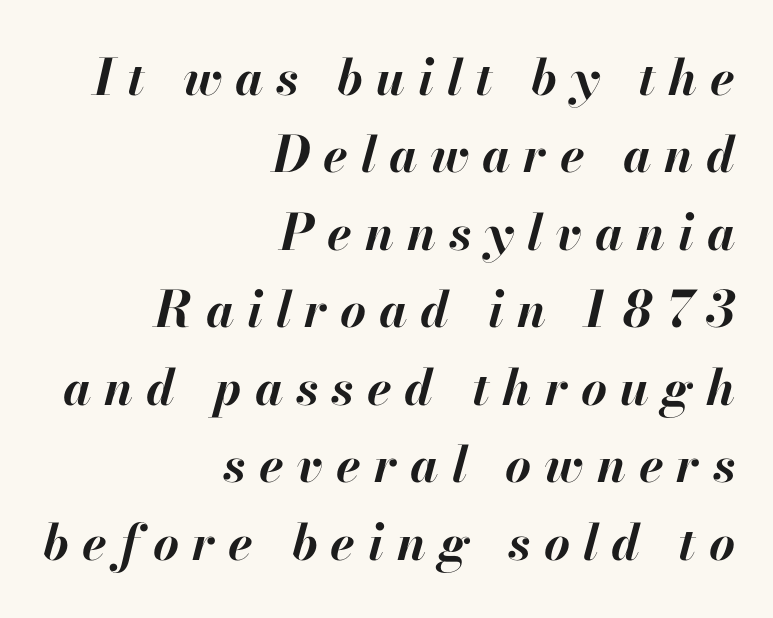
Q: Is the text bold? A: Yes.
Q: Is the text italic (slanted)? A: Yes, it leans right by about 13 degrees.
Q: Is the text underlined? A: No.
Q: How is the paragraph aligned? A: Right-aligned.
Q: Is the spacing between letters normal or unusually wide? A: Unusually wide.
Q: Is the spacing between lines tight, normal or loose? A: Normal.
Q: Width (condensed, normal, or wide)? A: Normal.
Q: Stroke contrast? A: High.
Q: x-height? A: Small.
Q: Monospaced? A: No.
